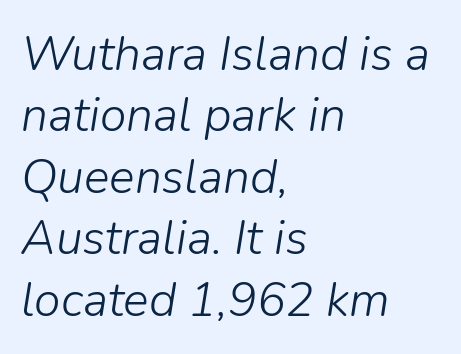
Compared with ordinary roman type, these characters are visibly tilted. Caption: face not bold, strokes unweighted. Rows of type keep a routine distance in the vertical direction. The rag falls on the right side of this text block.
